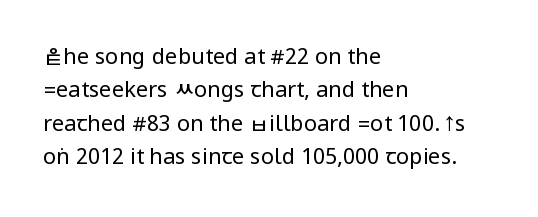
{"italic": "no", "bold": "no", "underline": "no", "align": "left", "line_spacing": "normal", "line_spacing_ratio": 1.52, "letter_spacing": "normal", "letter_spacing_em": 0.0, "glyph_px": 22}
